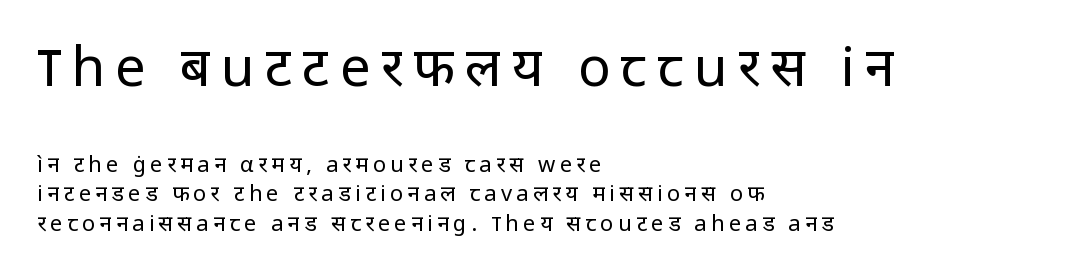
Q: Is the text bold? A: No.
Q: Is the text italic (slanted)? A: No, it is upright.
Q: Is the typeface a serif or a sans-serif typeface? A: Sans-serif.
Q: Is the text underlined? A: No.
Q: How is the paragraph aligned? A: Left-aligned.
Q: Is the spacing between lines tight, normal or loose? A: Normal.
Q: Which block of text is set in a larger size, the first (top) or the second (bottom)? A: The first (top) one.
Q: Width (condensed, normal, or wide)? A: Normal.
Q: Stroke contrast? A: Low.
Q: x-height? A: Medium.
Q: Monospaced? A: No.
